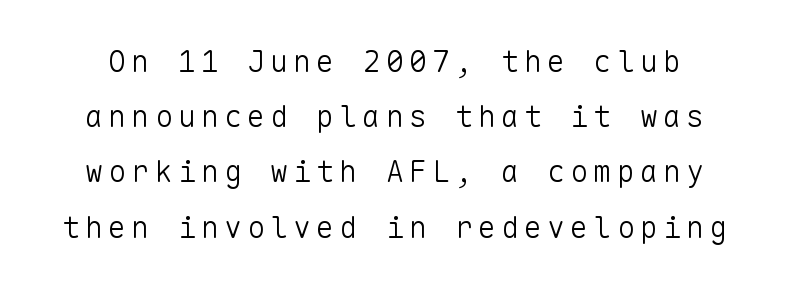
Every character here occupies the same horizontal width, giving the sample a typewriter-like rhythm. Notice how the stems are strictly vertical — no italics here. The zone under the glyphs is completely vacant. The font is comparable to plain body text, perhaps lighter. These lines are composed in type without serifs.
